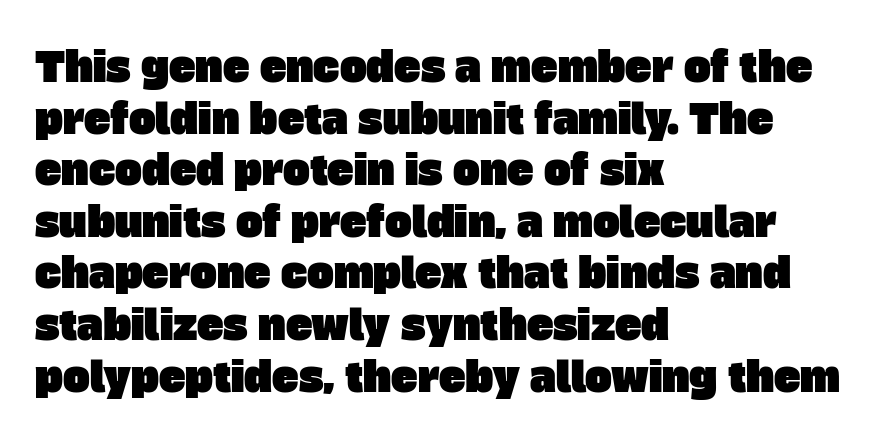
{"serif": "no", "width": "normal", "stroke_contrast": "low", "x_height": "large", "monospaced": "no", "underline": "no", "align": "left", "line_spacing": "normal", "line_spacing_ratio": 1.29, "letter_spacing": "normal", "letter_spacing_em": 0.0, "glyph_px": 40}
